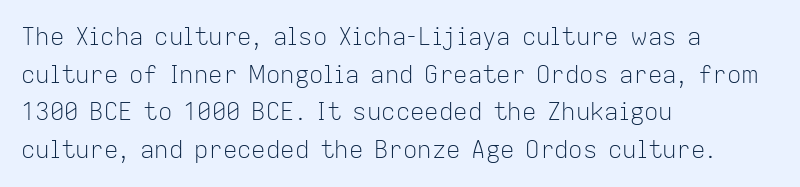
The setting favours the left margin, as ordinary paragraphs usually do. The face looks like a standard text weight, possibly lighter. Each row of text sits above clean, open space. Posture: straight, roman, zero tilt.
